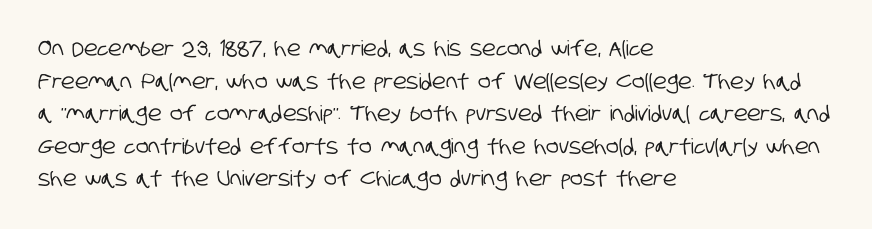
How are the letters spaced? Ordinarily, with no added tracking. The typesetter chose a ragged-right arrangement here. Rule under the text: the space is simply empty. Each new line begins a customary step beneath the previous one.
